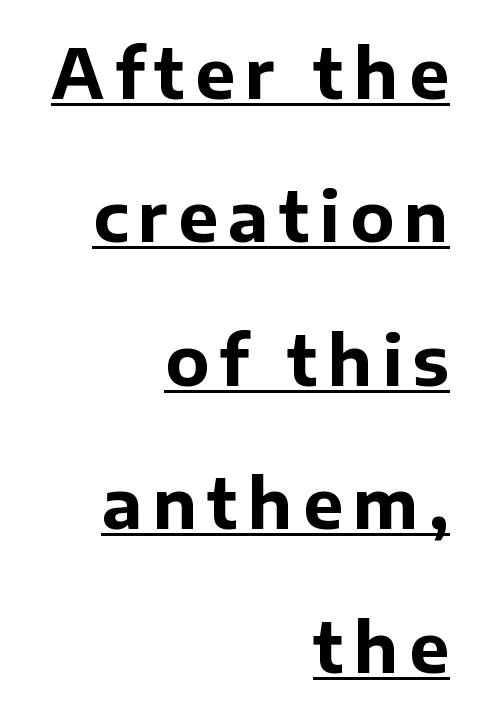
This is sans-serif lettering, the kind often seen on screens and signage. The typography opts for an upright posture over an oblique one. Proportional: the letters do not fall into vertical columns. The rendering anchors every line to the right-hand side.
